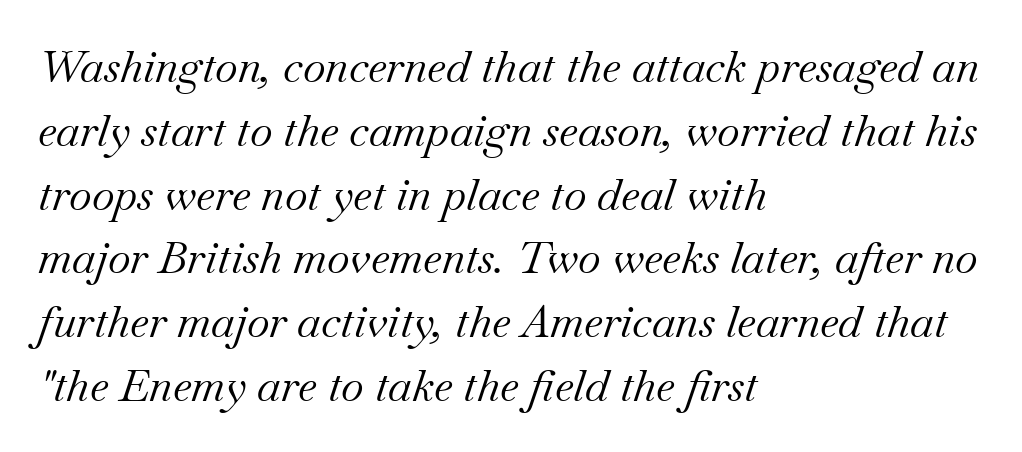
{"serif": "yes", "italic": "yes", "lean": "right", "slant_degrees": 18, "bold": "no", "weight": "regular", "width": "normal", "stroke_contrast": "medium", "x_height": "small", "monospaced": "no", "underline": "no", "align": "left", "line_spacing": "normal", "line_spacing_ratio": 1.45, "letter_spacing": "normal", "letter_spacing_em": 0.0, "glyph_px": 44}
